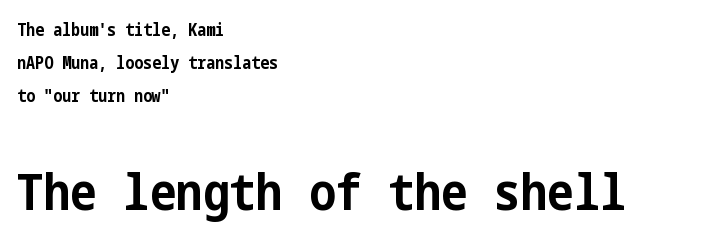
Q: Is the text bold? A: Yes.
Q: Is the text italic (slanted)? A: No, it is upright.
Q: Is the typeface a serif or a sans-serif typeface? A: Sans-serif.
Q: Is the text underlined? A: No.
Q: How is the paragraph aligned? A: Left-aligned.
Q: Is the spacing between letters normal or unusually wide? A: Normal.
Q: Is the spacing between lines tight, normal or loose? A: Loose.
Q: Which block of text is set in a larger size, the first (top) or the second (bottom)? A: The second (bottom) one.
Q: Width (condensed, normal, or wide)? A: Condensed.
Q: Stroke contrast? A: Low.
Q: x-height? A: Medium.
